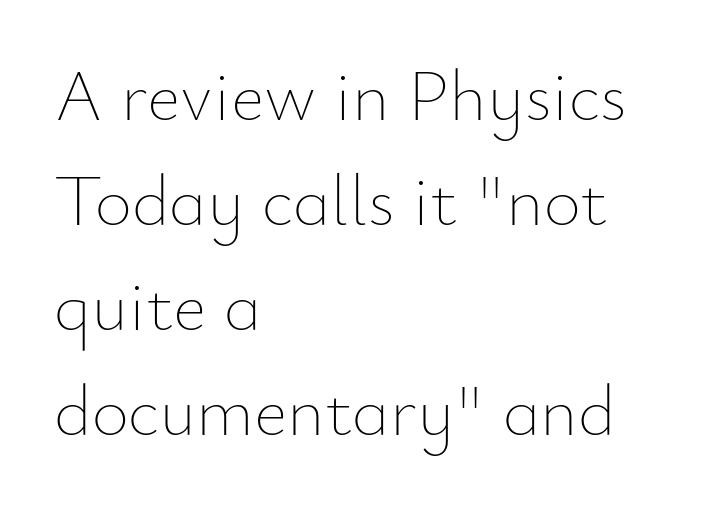
Q: Is the text bold? A: No.
Q: Is the text italic (slanted)? A: No, it is upright.
Q: Is the text underlined? A: No.
Q: How is the paragraph aligned? A: Left-aligned.
Q: Is the spacing between letters normal or unusually wide? A: Normal.
Q: Is the spacing between lines tight, normal or loose? A: Normal.
Q: Width (condensed, normal, or wide)? A: Normal.
Q: Stroke contrast? A: Low.
Q: x-height? A: Small.
Q: Monospaced? A: No.
